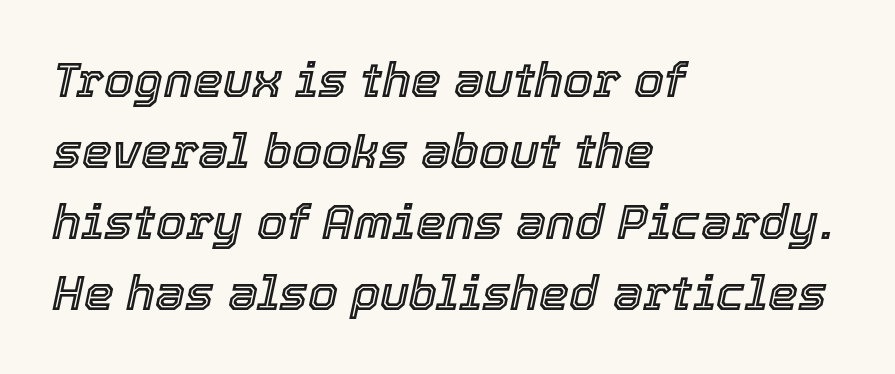
{"italic": "yes", "lean": "right", "slant_degrees": 12, "width": "normal", "x_height": "medium", "monospaced": "no", "underline": "no", "align": "left", "line_spacing": "normal", "line_spacing_ratio": 1.48, "letter_spacing": "normal", "letter_spacing_em": 0.0, "glyph_px": 48}
